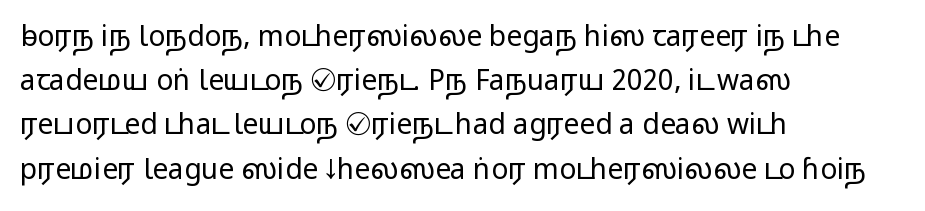
The image shows 28 px regular-weight, wide sans-serif type, upright; set left-aligned, normal line spacing (1.58x), normal letter spacing, not underlined; low stroke contrast and a medium x-height.
